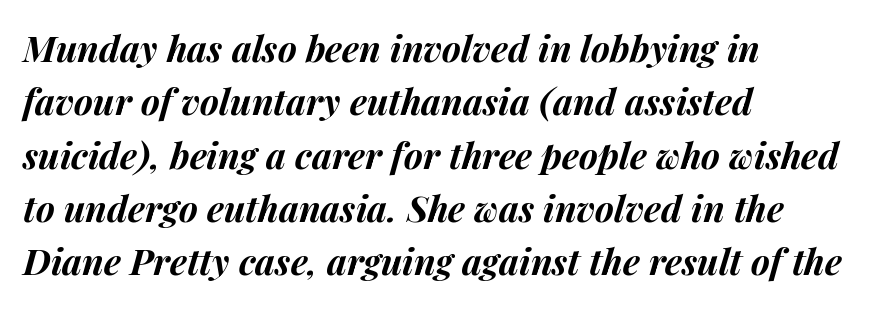
Q: Is the text bold? A: Yes.
Q: Is the text italic (slanted)? A: Yes, it leans right by about 14 degrees.
Q: Is the text underlined? A: No.
Q: How is the paragraph aligned? A: Left-aligned.
Q: Is the spacing between letters normal or unusually wide? A: Normal.
Q: Is the spacing between lines tight, normal or loose? A: Normal.
Q: Width (condensed, normal, or wide)? A: Normal.
Q: Stroke contrast? A: Medium.
Q: x-height? A: Medium.
Q: Monospaced? A: No.
